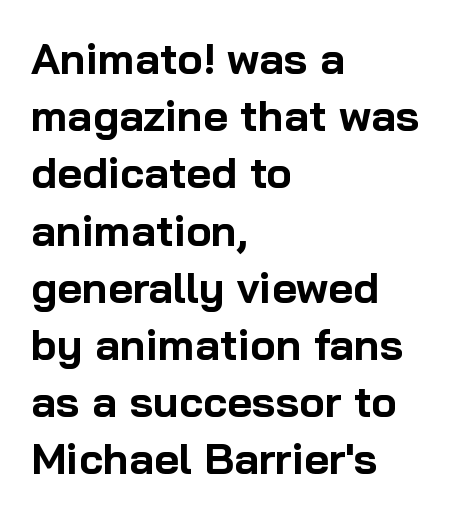
The image shows 43 px bold sans-serif type, upright; set left-aligned, normal line spacing (1.33x), normal letter spacing, not underlined; low stroke contrast and a medium x-height.
